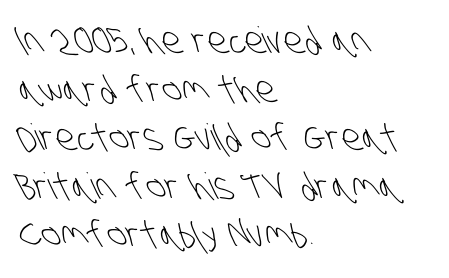
{"serif": "no", "bold": "no", "weight": "light", "width": "condensed", "stroke_contrast": "low", "x_height": "large", "monospaced": "no", "underline": "no", "align": "left", "line_spacing": "normal", "line_spacing_ratio": 1.35, "letter_spacing": "normal", "letter_spacing_em": 0.0, "glyph_px": 36}
